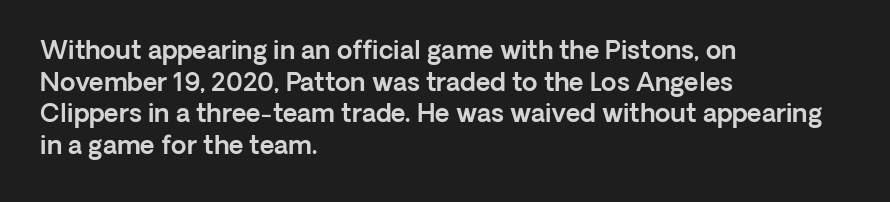
Q: Is the text italic (slanted)? A: No, it is upright.
Q: Is the text underlined? A: No.
Q: How is the paragraph aligned? A: Left-aligned.
Q: Is the spacing between letters normal or unusually wide? A: Normal.
Q: Is the spacing between lines tight, normal or loose? A: Normal.
